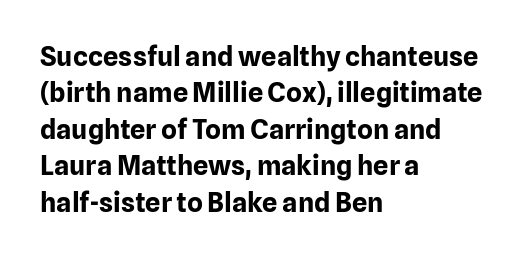
The lettering stays uniformly vertical, giving the passage a roman look. Letters rest on an invisible, unmarked baseline. This block has exactly the height ordinary leading produces. Spacing between characters is what you'd get straight out of the box. Notice how thick the strokes are: this is what a full bold looks like.
